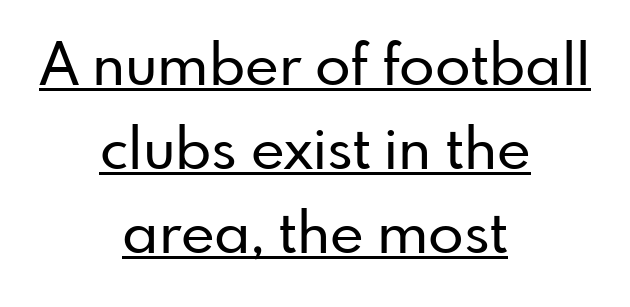
Q: Is the text italic (slanted)? A: No, it is upright.
Q: Is the typeface a serif or a sans-serif typeface? A: Sans-serif.
Q: Is the text underlined? A: Yes.
Q: How is the paragraph aligned? A: Centered.
Q: Is the spacing between letters normal or unusually wide? A: Normal.
Q: Is the spacing between lines tight, normal or loose? A: Normal.
Q: Width (condensed, normal, or wide)? A: Normal.
Q: Stroke contrast? A: Low.
Q: x-height? A: Small.
Q: Monospaced? A: No.
